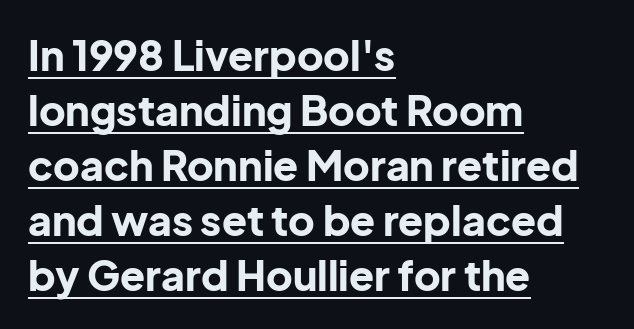
Q: Is the text bold? A: Yes.
Q: Is the text italic (slanted)? A: No, it is upright.
Q: Is the typeface a serif or a sans-serif typeface? A: Sans-serif.
Q: Is the text underlined? A: Yes.
Q: How is the paragraph aligned? A: Left-aligned.
Q: Is the spacing between letters normal or unusually wide? A: Normal.
Q: Is the spacing between lines tight, normal or loose? A: Normal.
Q: Width (condensed, normal, or wide)? A: Normal.
Q: Stroke contrast? A: Low.
Q: x-height? A: Medium.
Q: Monospaced? A: No.
